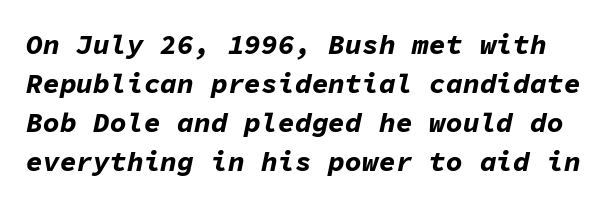
{"italic": "yes", "lean": "right", "slant_degrees": 11, "bold": "yes", "weight": "bold", "width": "normal", "stroke_contrast": "low", "x_height": "medium", "monospaced": "yes", "underline": "no", "line_spacing": "normal", "line_spacing_ratio": 1.39, "letter_spacing": "normal", "letter_spacing_em": 0.0, "glyph_px": 28}
